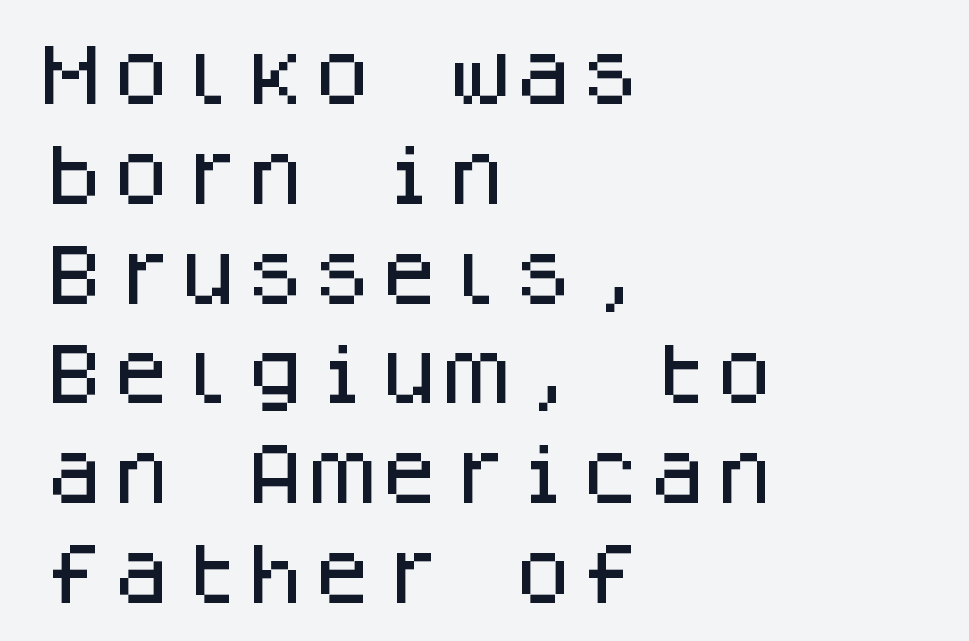
Does extra space separate the letters? No, they use regular spacing. This sample has the even, mechanical cadence of fixed-width lettering. Italic: no, the glyphs are upright roman. How would I describe the line gaps? Plain and ordinary. These lines are set flush left with a ragged right edge.
